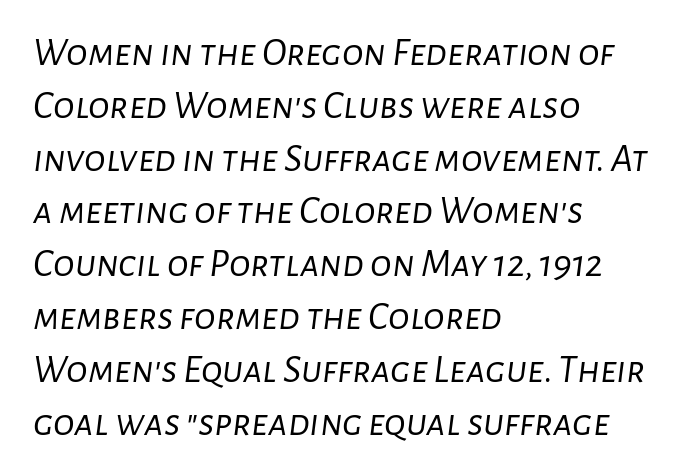
Q: Is the text bold? A: No.
Q: Is the text italic (slanted)? A: Yes, it leans right by about 7 degrees.
Q: Is the text underlined? A: No.
Q: How is the paragraph aligned? A: Left-aligned.
Q: Is the spacing between letters normal or unusually wide? A: Normal.
Q: Is the spacing between lines tight, normal or loose? A: Normal.
Q: Width (condensed, normal, or wide)? A: Normal.
Q: Stroke contrast? A: Low.
Q: x-height? A: Medium.
Q: Monospaced? A: No.
